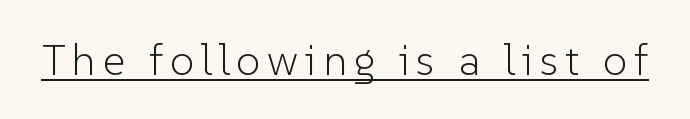
The image shows 44 px light sans-serif type, upright; set underlined; low stroke contrast and a medium x-height.
